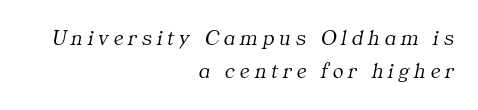
Q: Is the text bold? A: No.
Q: Is the text italic (slanted)? A: Yes, it leans right by about 11 degrees.
Q: Is the text underlined? A: No.
Q: How is the paragraph aligned? A: Right-aligned.
Q: Is the spacing between letters normal or unusually wide? A: Unusually wide.
Q: Is the spacing between lines tight, normal or loose? A: Normal.
